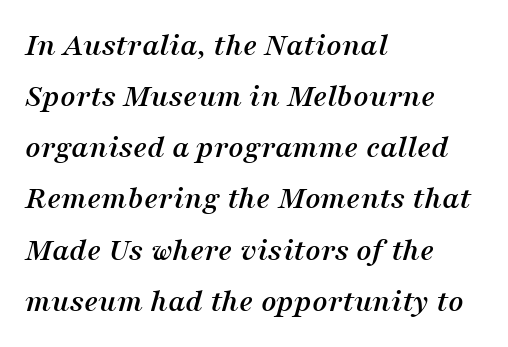
Q: Is the text italic (slanted)? A: Yes, it leans right by about 16 degrees.
Q: Is the typeface a serif or a sans-serif typeface? A: Serif.
Q: Is the text underlined? A: No.
Q: How is the paragraph aligned? A: Left-aligned.
Q: Is the spacing between letters normal or unusually wide? A: Normal.
Q: Is the spacing between lines tight, normal or loose? A: Normal.
Q: Width (condensed, normal, or wide)? A: Normal.
Q: Stroke contrast? A: Medium.
Q: x-height? A: Medium.
Q: Monospaced? A: No.
